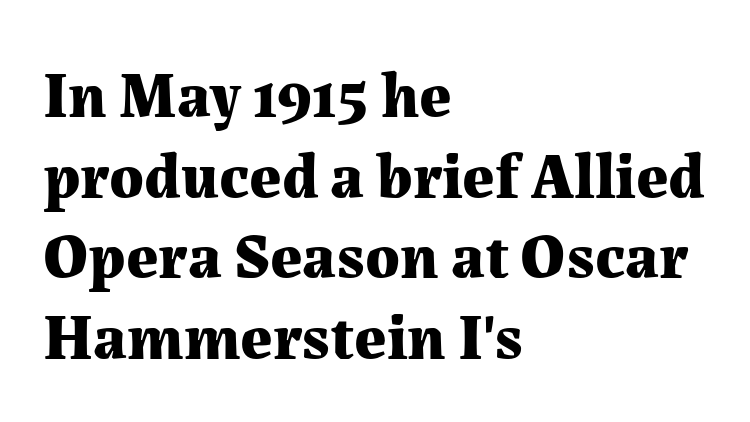
The image shows 64 px bold serif type, upright; set left-aligned, normal line spacing (1.26x), normal letter spacing, not underlined; medium stroke contrast and a medium x-height.
